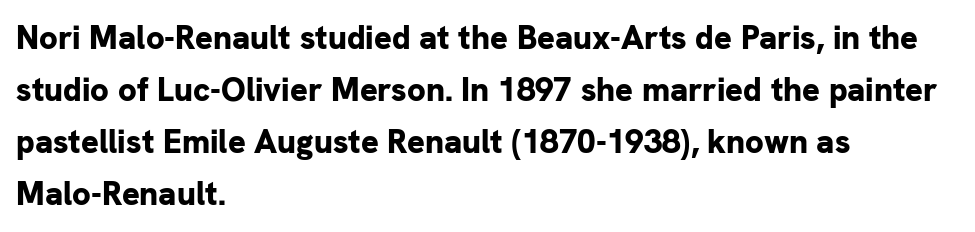
The image shows 33 px bold sans-serif type, upright; set left-aligned, normal line spacing (1.58x), normal letter spacing, not underlined; low stroke contrast and a medium x-height.
